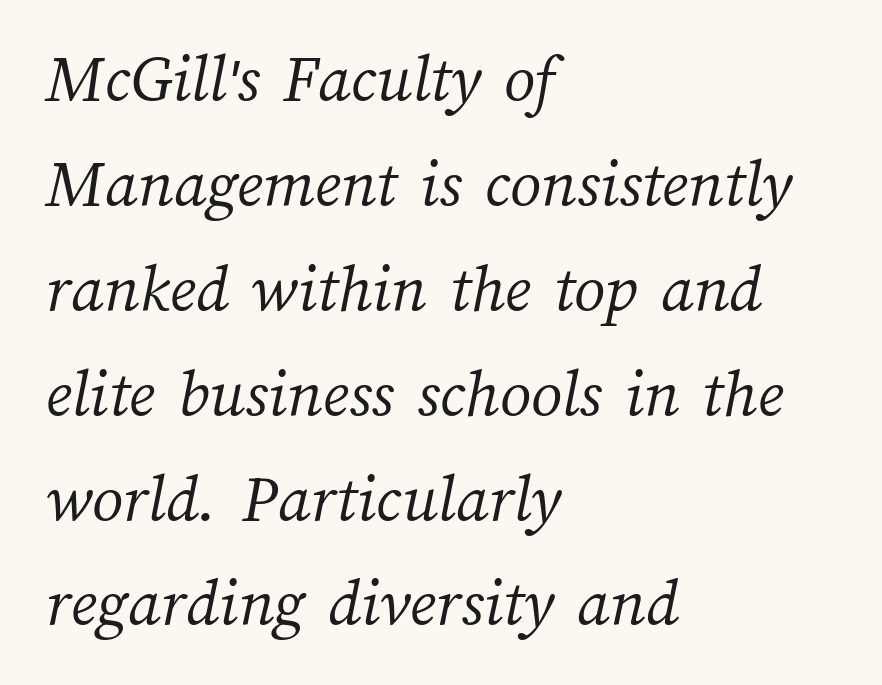
Evenly set lines give the paragraph a standard silhouette. The glyphs are unaccompanied by any horizontal stroke below them. Stroke thickness stays within the range of a standard reading face or lighter. This rendering uses left alignment, leaving the right contour irregular. Here the designer chose a conventional face with non-uniform glyph widths.
